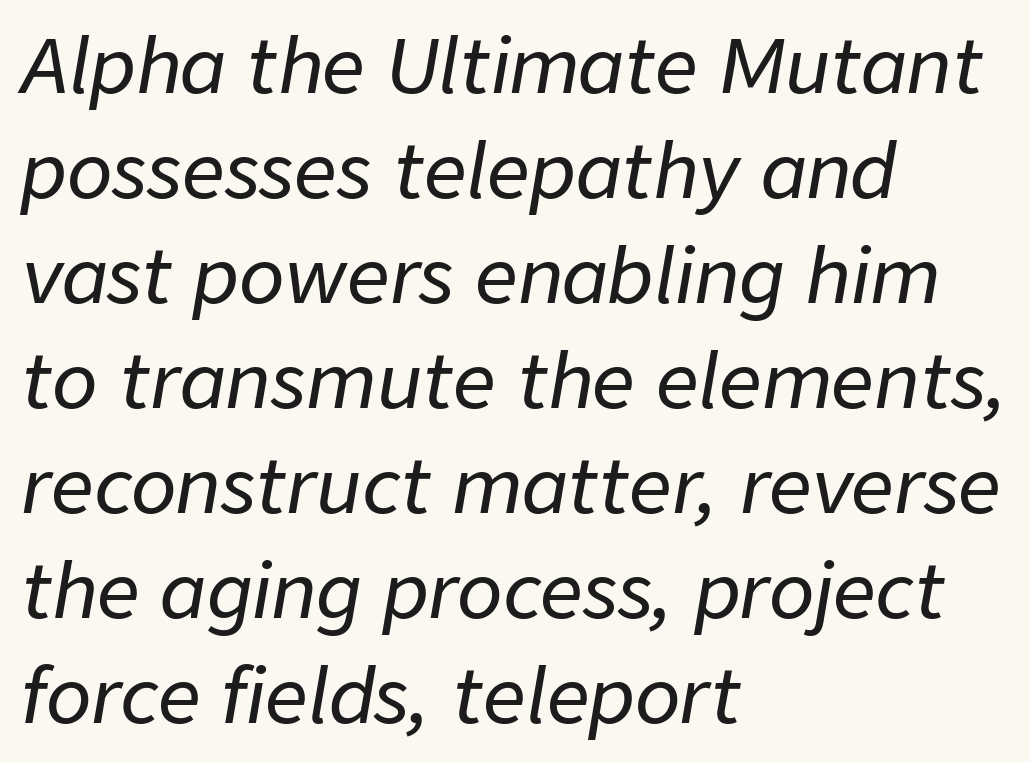
The image shows 75 px text type, italic (leaning right); set left-aligned, normal line spacing (1.4x), normal letter spacing, not underlined; low stroke contrast and a medium x-height.
